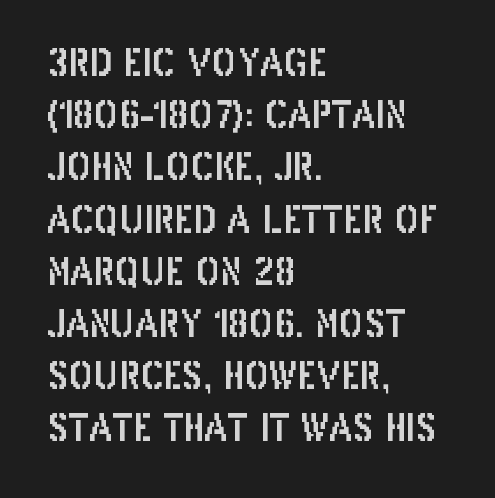
The image shows 37 px condensed sans-serif type, upright; set left-aligned, normal line spacing (1.41x), normal letter spacing, not underlined; low stroke contrast and a large x-height.
